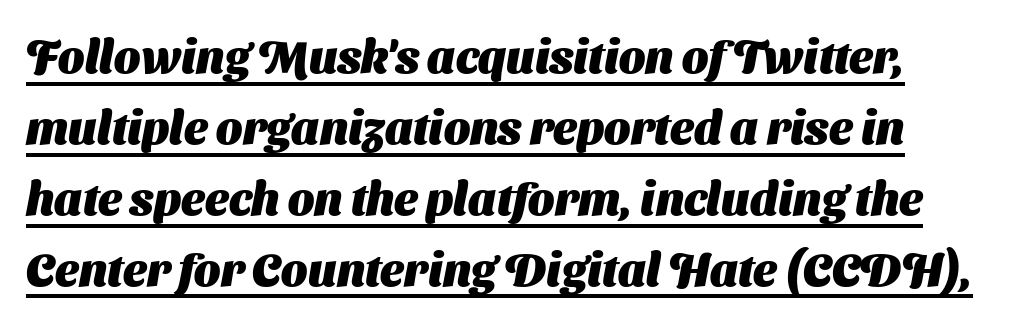
Q: Is the text bold? A: Yes.
Q: Is the typeface a serif or a sans-serif typeface? A: Sans-serif.
Q: Is the text underlined? A: Yes.
Q: Is the spacing between letters normal or unusually wide? A: Normal.
Q: Is the spacing between lines tight, normal or loose? A: Normal.
Q: Width (condensed, normal, or wide)? A: Normal.
Q: Stroke contrast? A: Medium.
Q: x-height? A: Medium.
Q: Monospaced? A: No.
